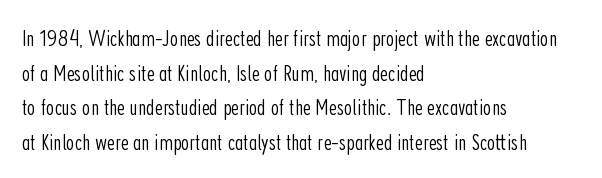
Q: Is the text bold? A: No.
Q: Is the text italic (slanted)? A: No, it is upright.
Q: Is the text underlined? A: No.
Q: How is the paragraph aligned? A: Left-aligned.
Q: Is the spacing between letters normal or unusually wide? A: Normal.
Q: Is the spacing between lines tight, normal or loose? A: Normal.
